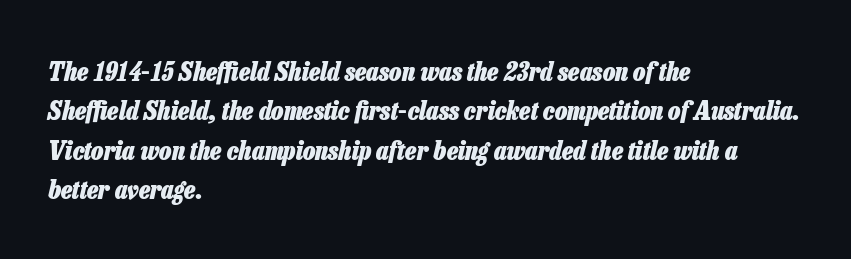
Q: Is the text bold? A: Yes.
Q: Is the text italic (slanted)? A: Yes, it leans right by about 13 degrees.
Q: Is the text underlined? A: No.
Q: How is the paragraph aligned? A: Left-aligned.
Q: Is the spacing between letters normal or unusually wide? A: Normal.
Q: Is the spacing between lines tight, normal or loose? A: Normal.
